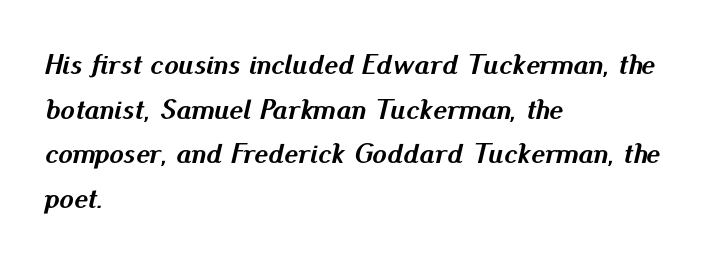
The image shows 29 px semibold type, italic (leaning right); set left-aligned, normal line spacing (1.54x), normal letter spacing, not underlined; medium stroke contrast and a small x-height.
